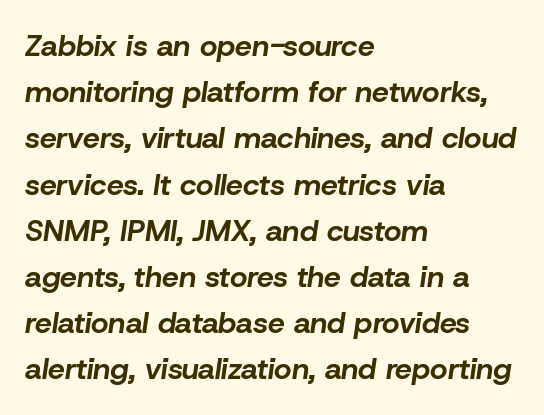
Q: Is the text bold? A: Yes.
Q: Is the text italic (slanted)? A: Yes, it leans right by about 8 degrees.
Q: Is the text underlined? A: No.
Q: How is the paragraph aligned? A: Left-aligned.
Q: Is the spacing between letters normal or unusually wide? A: Normal.
Q: Is the spacing between lines tight, normal or loose? A: Normal.
Q: Width (condensed, normal, or wide)? A: Normal.
Q: Stroke contrast? A: Low.
Q: x-height? A: Medium.
Q: Monospaced? A: No.
